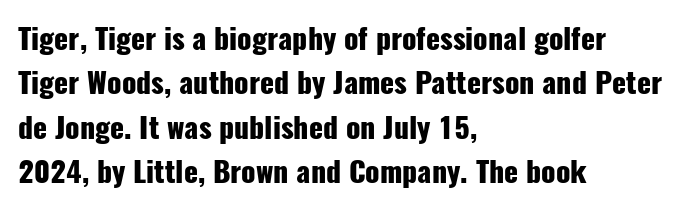
{"serif": "no", "italic": "no", "bold": "yes", "weight": "heavy", "width": "condensed", "stroke_contrast": "low", "x_height": "medium", "monospaced": "no", "underline": "no", "align": "left", "line_spacing": "normal", "line_spacing_ratio": 1.53, "letter_spacing": "normal", "letter_spacing_em": 0.0, "glyph_px": 29}
